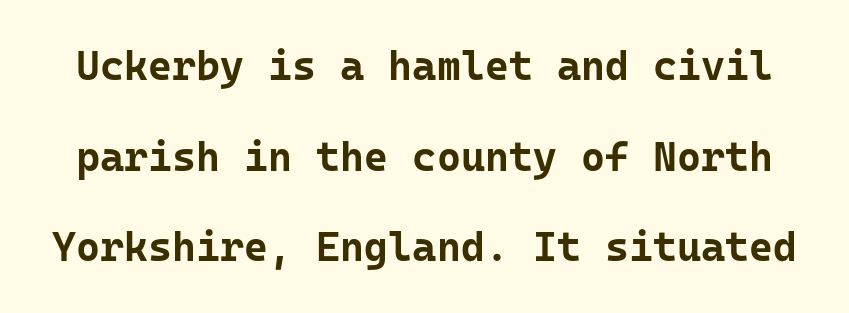
{"serif": "no", "italic": "no", "bold": "yes", "weight": "bold", "width": "normal", "stroke_contrast": "low", "x_height": "medium", "underline": "no", "line_spacing": "loose", "line_spacing_ratio": 2.21, "letter_spacing": "normal", "letter_spacing_em": 0.0, "glyph_px": 41}
